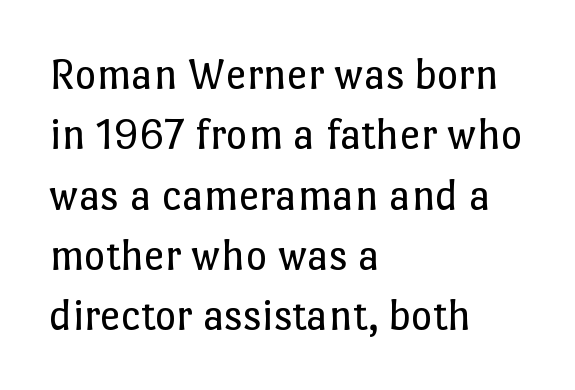
Q: Is the text bold? A: No.
Q: Is the text italic (slanted)? A: No, it is upright.
Q: Is the text underlined? A: No.
Q: How is the paragraph aligned? A: Left-aligned.
Q: Is the spacing between letters normal or unusually wide? A: Normal.
Q: Is the spacing between lines tight, normal or loose? A: Normal.
Q: Width (condensed, normal, or wide)? A: Normal.
Q: Stroke contrast? A: Low.
Q: x-height? A: Medium.
Q: Monospaced? A: No.
